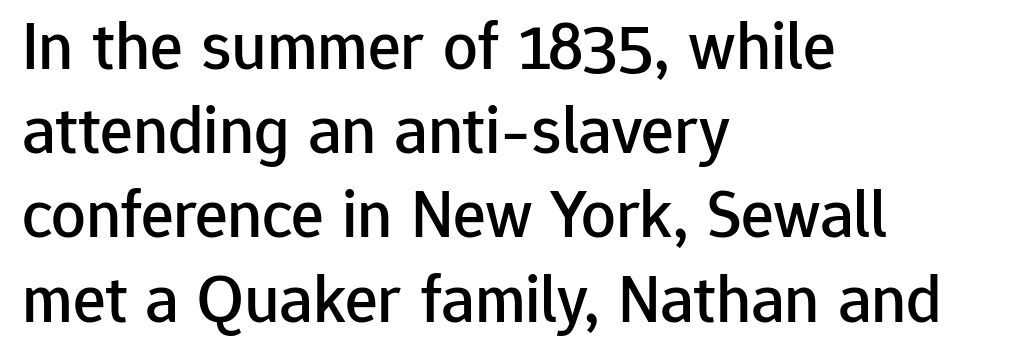
Honestly, there is no underline to notice here at all. Designer's note — italics off, roman on. Glyph-to-glyph distance matches everyday printed text. All the whitespace from short lines collects on the right. A typesetter would call this proportional, since set widths differ per character. Stroke terminals: plain, sans-serif.
